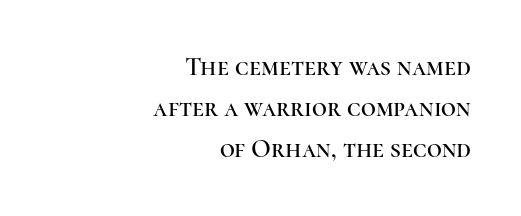
Q: Is the text italic (slanted)? A: No, it is upright.
Q: Is the text underlined? A: No.
Q: How is the paragraph aligned? A: Right-aligned.
Q: Is the spacing between letters normal or unusually wide? A: Normal.
Q: Is the spacing between lines tight, normal or loose? A: Normal.
